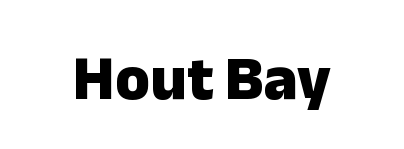
The image shows 63 px heavy sans-serif type, upright; set normal letter spacing, not underlined; low stroke contrast and a medium x-height.
